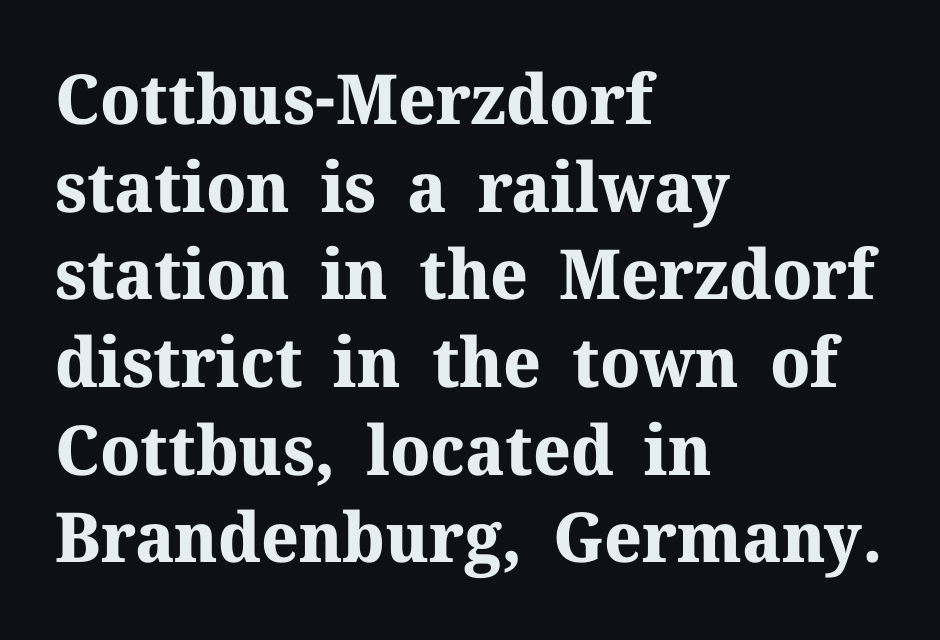
What's the leading like? Ordinary, nothing unusual. These lines were composed using upright roman letters. Leftover space on each line is placed entirely after the last word. The designer went with a serif here, giving each stem small feet. Spacing verdict: proportional, widths tailored to each character. The rendering uses a bold face; every stroke is thick and dark.
